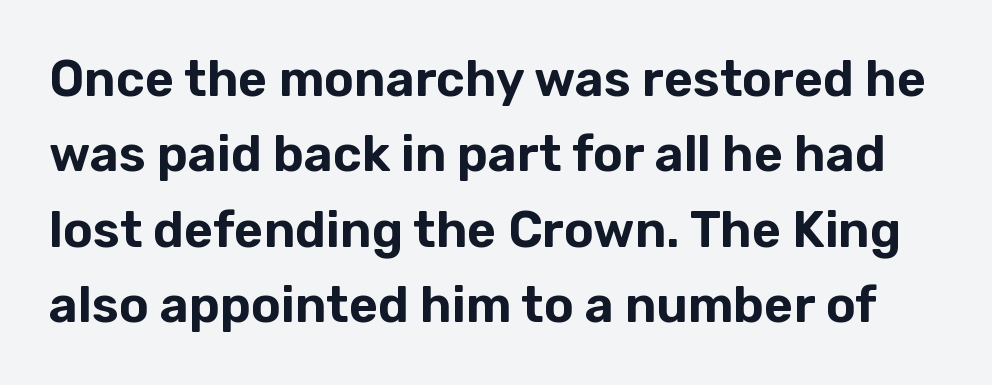
The image shows 50 px sans-serif type, upright; set normal line spacing (1.51x), normal letter spacing, not underlined; low stroke contrast and a medium x-height.
